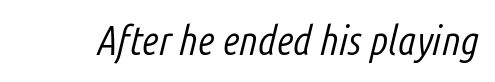
The image shows 41 px light, condensed type, italic (leaning right); set normal letter spacing, not underlined; low stroke contrast and a medium x-height.
